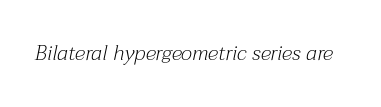
Q: Is the text bold? A: No.
Q: Is the text italic (slanted)? A: Yes, it leans right by about 12 degrees.
Q: Is the text underlined? A: No.
Q: Is the spacing between letters normal or unusually wide? A: Normal.
